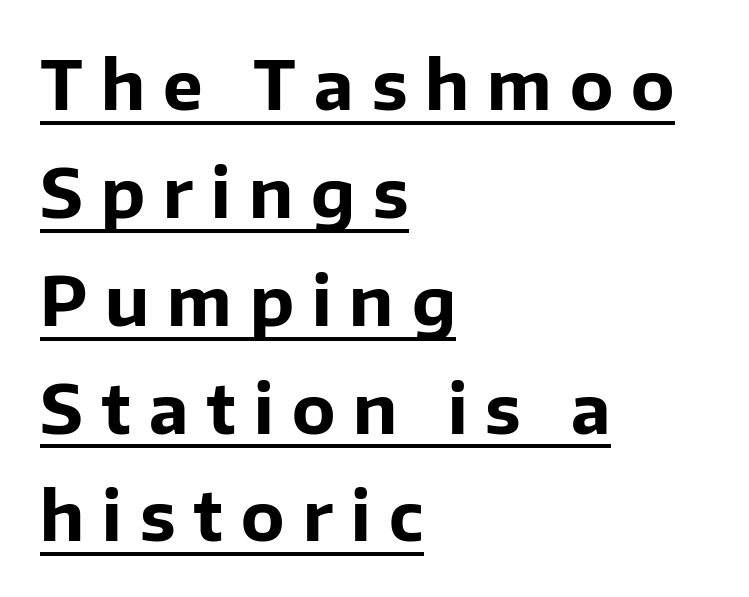
{"serif": "no", "italic": "no", "bold": "yes", "weight": "bold", "width": "normal", "stroke_contrast": "low", "x_height": "medium", "monospaced": "no", "underline": "yes", "align": "left", "line_spacing": "normal", "line_spacing_ratio": 1.61, "letter_spacing": "wide", "letter_spacing_em": 0.27, "glyph_px": 67}
